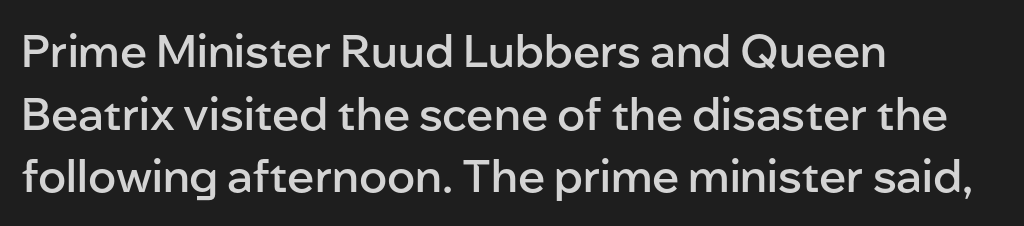
Regarding serifs, this sample does without them. Honestly, the row spacing looks completely unremarkable. This sample uses an upright cut, with every glyph sitting square on the baseline. The face used here is rendered with its standard letterfit. Caption: multi-line text, flush left, ragged right. Spacing verdict: proportional, widths tailored to each character.
